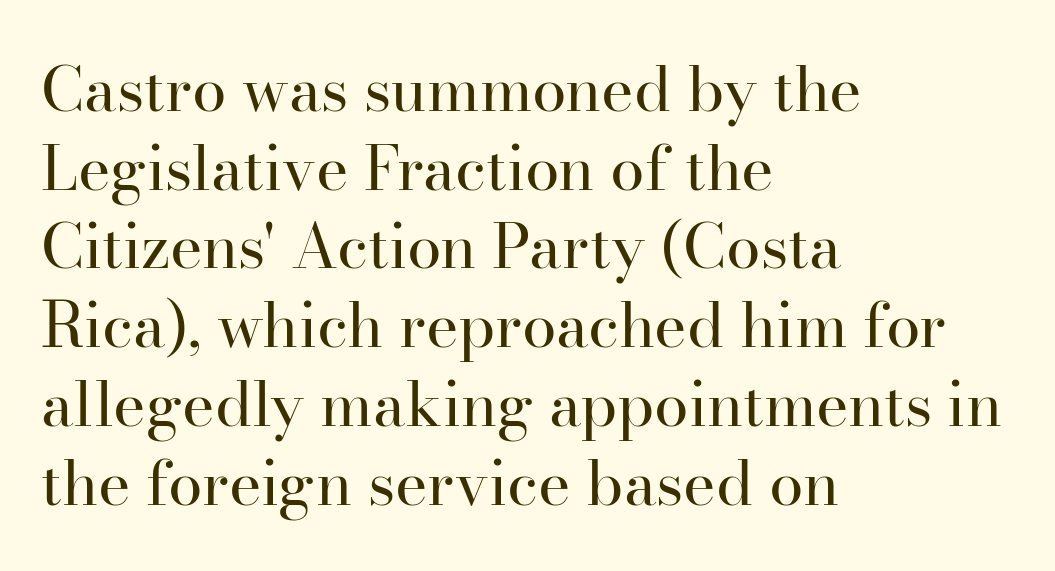
Designer's note — italics off, roman on. This rendering features lettering with no underline. Character widths vary here, with narrow letters taking less room than wide ones. Stroke thickness stays within the range of a standard reading face or lighter. The characters display serif detailing at their extremities.
